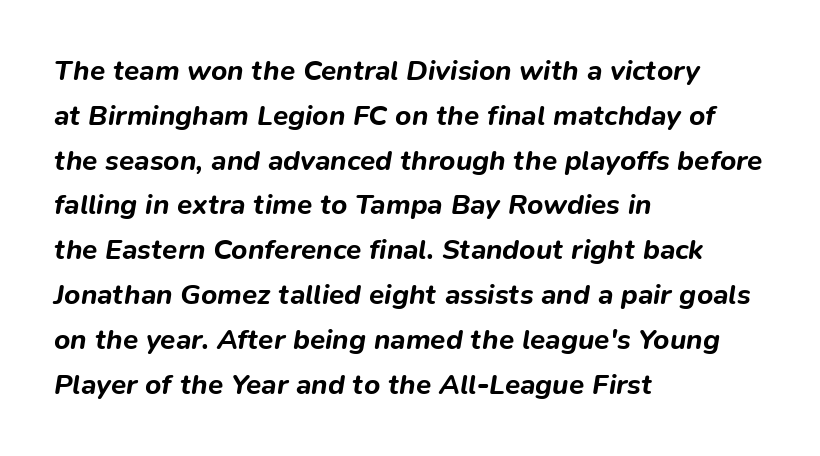
Q: Is the text bold? A: Yes.
Q: Is the text italic (slanted)? A: Yes, it leans right by about 9 degrees.
Q: Is the text underlined? A: No.
Q: How is the paragraph aligned? A: Left-aligned.
Q: Is the spacing between letters normal or unusually wide? A: Normal.
Q: Is the spacing between lines tight, normal or loose? A: Normal.
Q: Width (condensed, normal, or wide)? A: Normal.
Q: Stroke contrast? A: Low.
Q: x-height? A: Medium.
Q: Monospaced? A: No.
